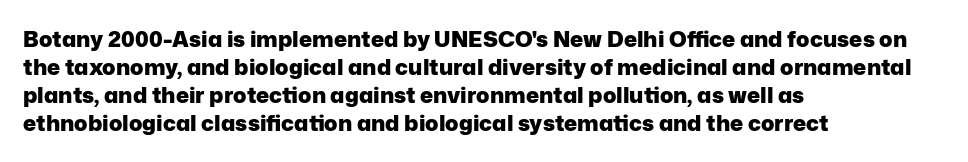
{"italic": "no", "bold": "yes", "underline": "no", "align": "left", "line_spacing": "normal", "line_spacing_ratio": 1.27, "letter_spacing": "normal", "letter_spacing_em": 0.0, "glyph_px": 22}
